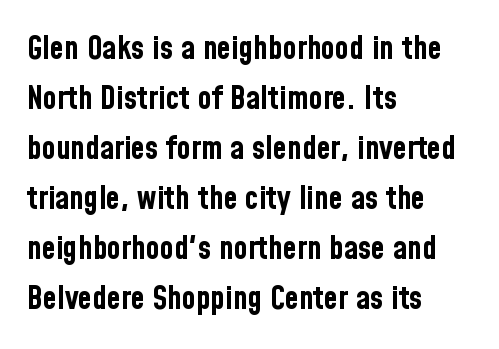
The space directly below the letters is spotless. The rendering shows plain stroke endings on the letterforms — a sans-serif design. How are the letters spaced? Ordinarily, with no added tracking. Spacing verdict: proportional, widths tailored to each character.
